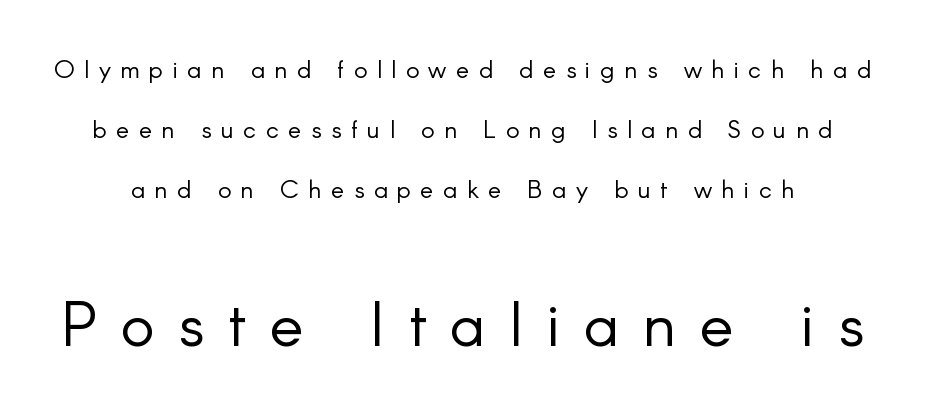
The image shows 63 px light sans-serif type, upright; set loose line spacing (2.4x), unusually wide letter spacing (+0.38 em), not underlined; the second (bottom) block is 2.52x larger; low stroke contrast and a small x-height.
